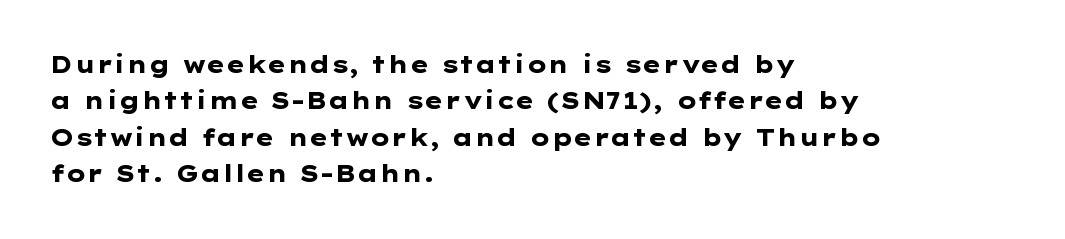
The image shows 23 px bold type, upright; set left-aligned, normal line spacing (1.58x), normal letter spacing, not underlined.
